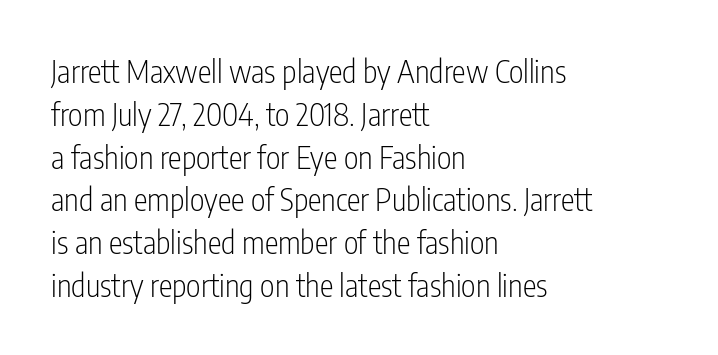
Quick note: underline off. Short note: letters normally spaced. Here the designer chose a conventional face with non-uniform glyph widths. The letters stand straight up with perfectly vertical stems.
